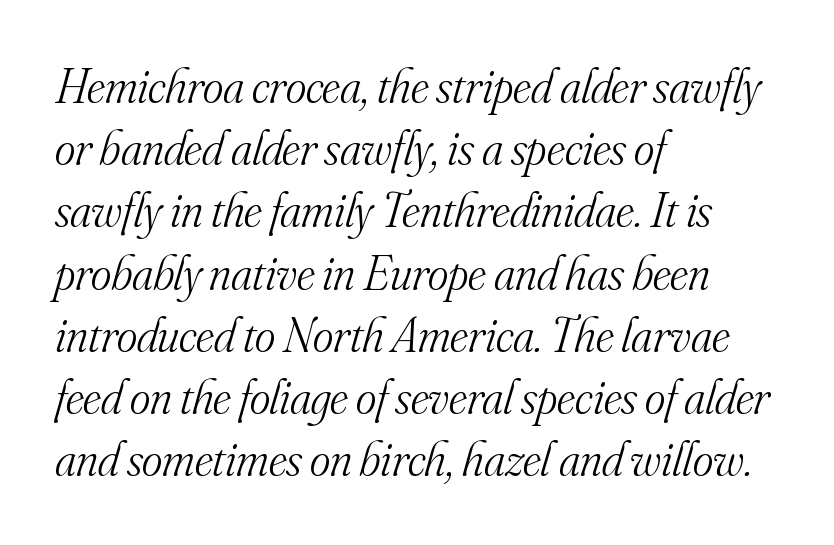
The font sits on the lighter half of the weight spectrum, regular included. You can tell it's italic because the verticals aren't actually vertical. What stands out about the letter spacing? Nothing — it is the standard amount. If you drew a ruler down the left edge, every line would touch it. Honestly, there is no underline to notice here at all. These lines sit exactly where default settings would place them.
